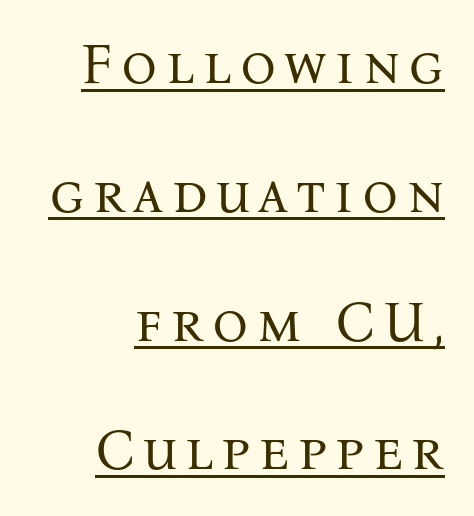
Q: Is the text bold? A: No.
Q: Is the text italic (slanted)? A: No, it is upright.
Q: Is the typeface a serif or a sans-serif typeface? A: Serif.
Q: Is the text underlined? A: Yes.
Q: How is the paragraph aligned? A: Right-aligned.
Q: Is the spacing between lines tight, normal or loose? A: Loose.
Q: Width (condensed, normal, or wide)? A: Normal.
Q: Stroke contrast? A: Medium.
Q: x-height? A: Medium.
Q: Monospaced? A: No.
